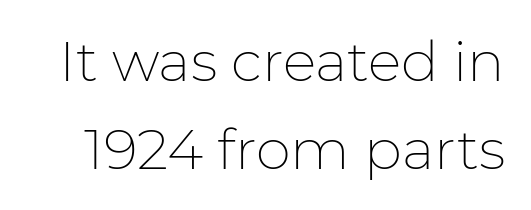
{"serif": "no", "italic": "no", "bold": "no", "weight": "thin", "width": "normal", "stroke_contrast": "low", "x_height": "medium", "monospaced": "no", "underline": "no", "line_spacing": "normal", "line_spacing_ratio": 1.57, "letter_spacing": "normal", "letter_spacing_em": 0.0, "glyph_px": 56}
